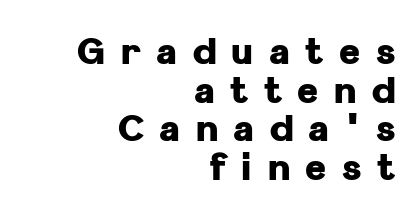
{"serif": "no", "italic": "no", "bold": "yes", "weight": "heavy", "width": "normal", "stroke_contrast": "low", "x_height": "medium", "monospaced": "no", "underline": "no", "align": "right", "line_spacing": "tight", "line_spacing_ratio": 1.07, "letter_spacing": "wide", "letter_spacing_em": 0.43, "glyph_px": 36}
